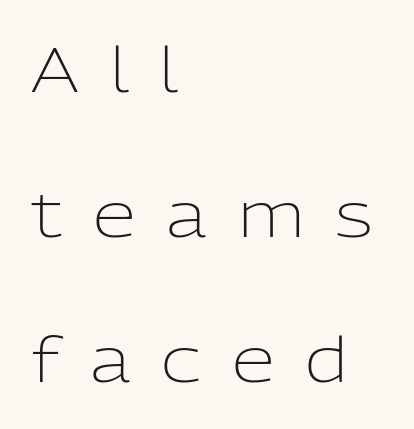
Varying glyph widths throughout — classic text-font behaviour. The rag falls on the right side of this text block. A bare baseline throughout the passage. Nope, not italic — everything's standing straight. Compared with a typical body face, this is equally light or lighter still. The type is letterspaced generously, with wide tracking.
